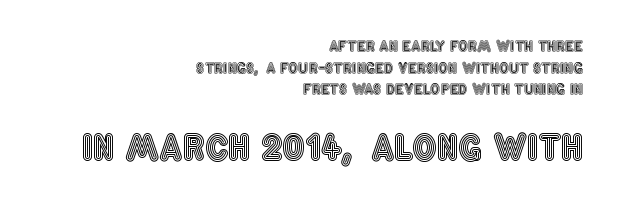
Caption: multi-line text, flush right, ragged left. Underlining? Definitely not there. This is roman type, the default non-slanted kind. Notice how descenders clear the ascenders below comfortably — that's standard leading.
